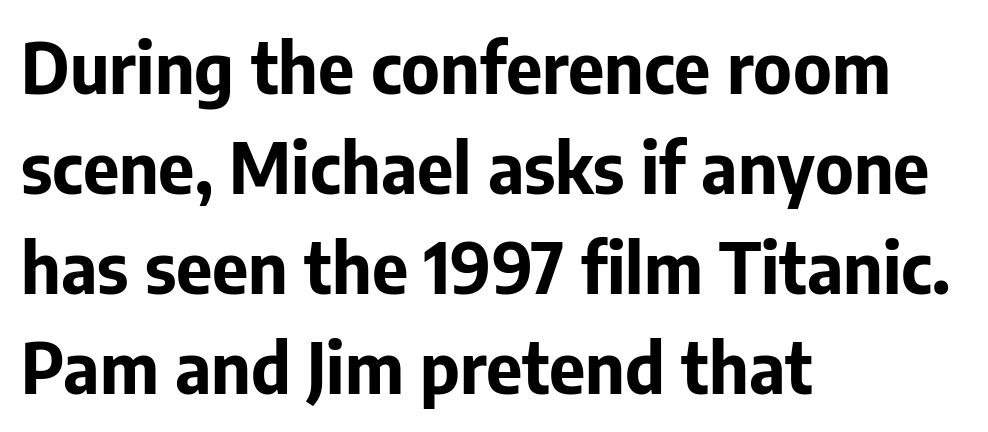
{"serif": "no", "italic": "no", "bold": "yes", "weight": "bold", "width": "normal", "stroke_contrast": "low", "x_height": "medium", "monospaced": "no", "underline": "no", "align": "left", "line_spacing": "normal", "line_spacing_ratio": 1.43, "letter_spacing": "normal", "letter_spacing_em": 0.0, "glyph_px": 70}
